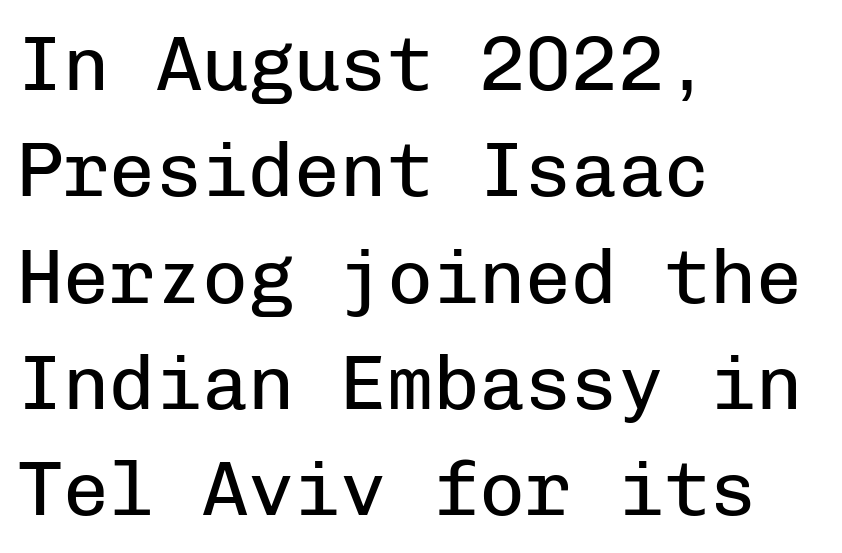
{"serif": "no", "italic": "no", "bold": "no", "weight": "regular", "width": "normal", "stroke_contrast": "low", "x_height": "medium", "monospaced": "yes", "underline": "no", "align": "left", "line_spacing": "normal", "line_spacing_ratio": 1.38, "letter_spacing": "normal", "letter_spacing_em": 0.0, "glyph_px": 77}
